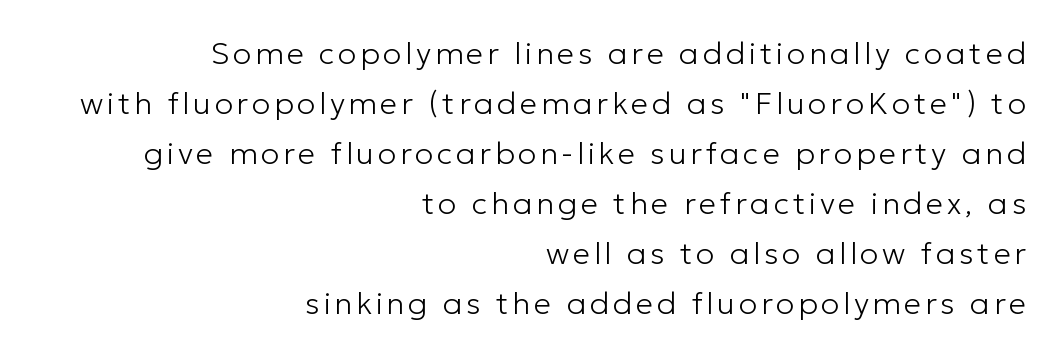
{"serif": "no", "italic": "no", "bold": "no", "weight": "light", "width": "normal", "stroke_contrast": "low", "x_height": "medium", "monospaced": "no", "underline": "no", "align": "right", "line_spacing": "normal", "line_spacing_ratio": 1.61, "glyph_px": 31}
